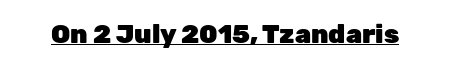
No extra tracking has been applied to these lines. Glance below the letters and you will spot a drawn line. Quick note: not italic, upright. The letters are bold, with thick, heavy strokes.
